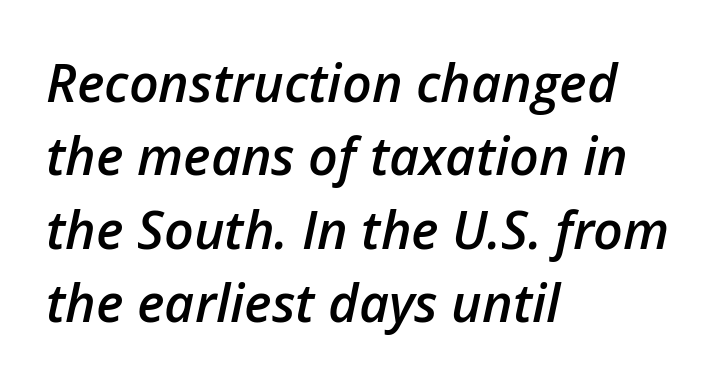
Q: Is the text bold? A: Semi-bold.
Q: Is the text italic (slanted)? A: Yes, it leans right by about 12 degrees.
Q: Is the text underlined? A: No.
Q: How is the paragraph aligned? A: Left-aligned.
Q: Is the spacing between letters normal or unusually wide? A: Normal.
Q: Is the spacing between lines tight, normal or loose? A: Normal.
Q: Width (condensed, normal, or wide)? A: Normal.
Q: Stroke contrast? A: Low.
Q: x-height? A: Medium.
Q: Monospaced? A: No.
